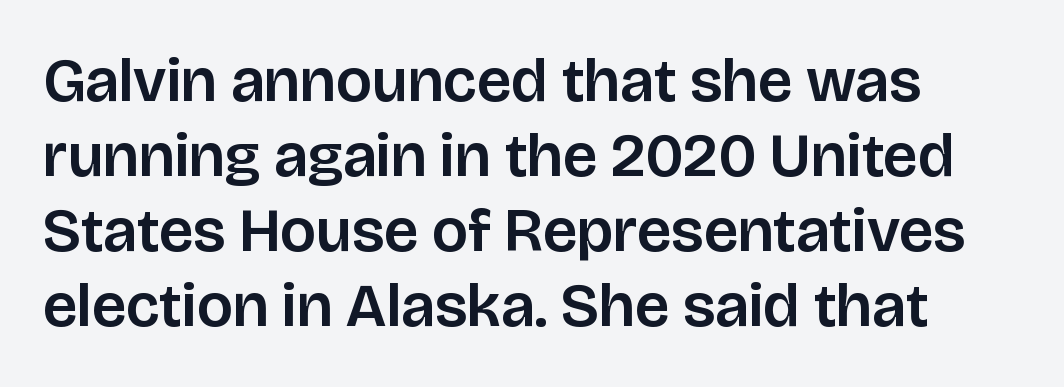
Q: Is the text italic (slanted)? A: No, it is upright.
Q: Is the typeface a serif or a sans-serif typeface? A: Sans-serif.
Q: Is the text underlined? A: No.
Q: How is the paragraph aligned? A: Left-aligned.
Q: Is the spacing between letters normal or unusually wide? A: Normal.
Q: Width (condensed, normal, or wide)? A: Normal.
Q: Stroke contrast? A: Low.
Q: x-height? A: Large.
Q: Monospaced? A: No.
